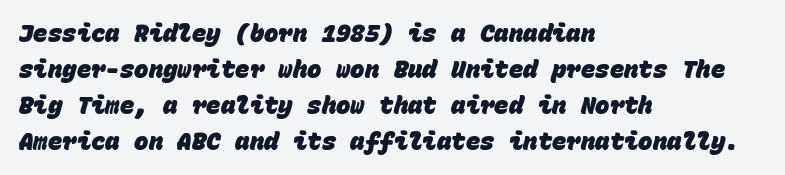
Letter spacing: default. A bare baseline throughout the passage. Each new line begins a customary step beneath the previous one. Which margin do the lines hug? The left one — the right edge is uneven.
